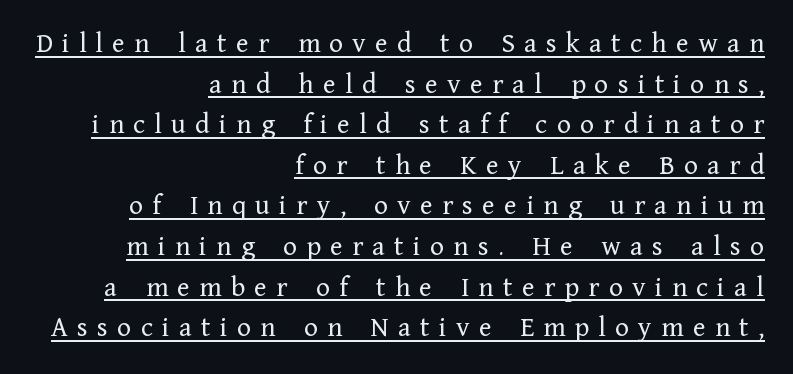
{"serif": "yes", "italic": "no", "bold": "no", "weight": "regular", "width": "normal", "stroke_contrast": "low", "x_height": "medium", "monospaced": "no", "underline": "yes", "align": "right", "line_spacing": "normal", "line_spacing_ratio": 1.4, "letter_spacing": "wide", "letter_spacing_em": 0.32, "glyph_px": 29}
